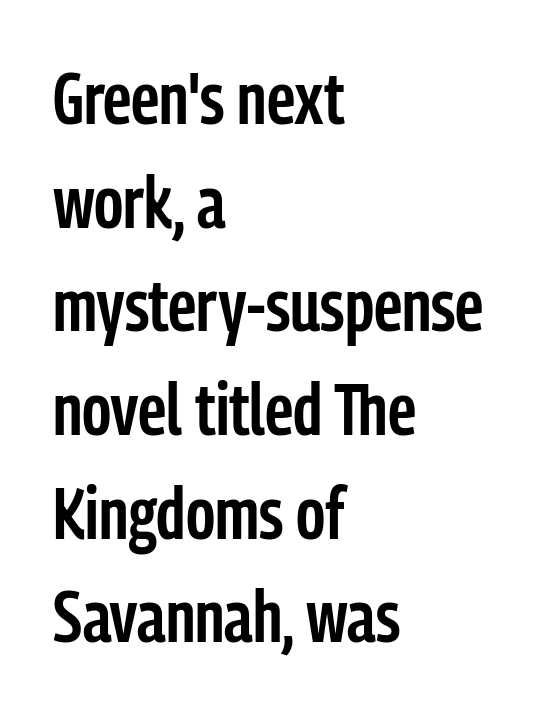
The image shows 73 px semibold, condensed sans-serif type, upright; set left-aligned, normal line spacing (1.42x), normal letter spacing, not underlined; low stroke contrast and a medium x-height.
